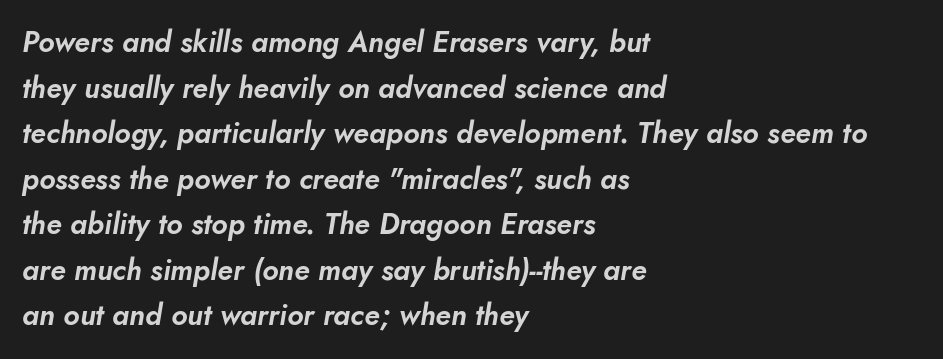
Is this a fixed-width face? No — the glyphs have proportional, varying widths. Honestly, the letter spacing is just normal — you wouldn't notice it. Lines of text with bare space underneath. The rendering applies a slant to the glyphs.
